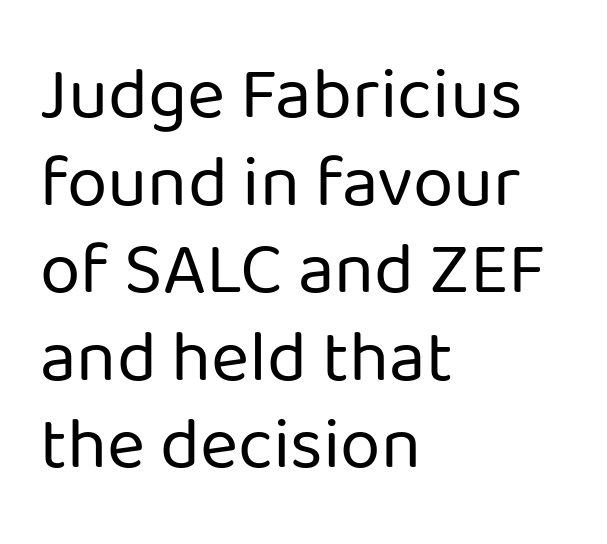
The image shows 73 px regular-weight sans-serif type, upright; set left-aligned, line spacing 1.2x, normal letter spacing, not underlined; low stroke contrast and a medium x-height.
